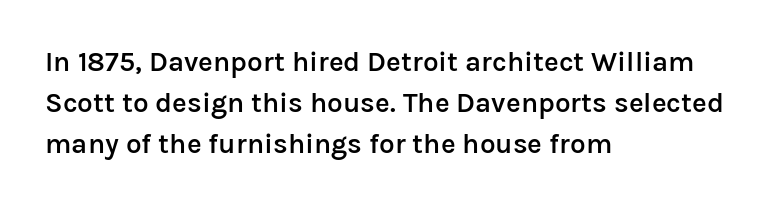
Q: Is the text bold? A: Semi-bold.
Q: Is the text italic (slanted)? A: No, it is upright.
Q: Is the typeface a serif or a sans-serif typeface? A: Sans-serif.
Q: Is the text underlined? A: No.
Q: How is the paragraph aligned? A: Left-aligned.
Q: Is the spacing between letters normal or unusually wide? A: Normal.
Q: Is the spacing between lines tight, normal or loose? A: Normal.
Q: Width (condensed, normal, or wide)? A: Normal.
Q: Stroke contrast? A: Low.
Q: x-height? A: Medium.
Q: Monospaced? A: No.
